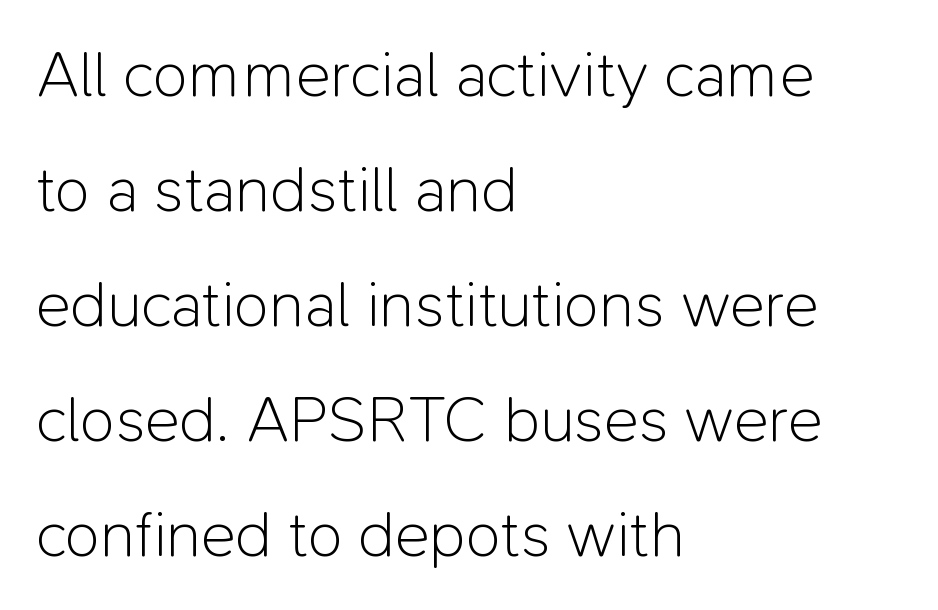
{"serif": "no", "italic": "no", "bold": "no", "weight": "light", "width": "normal", "stroke_contrast": "low", "x_height": "medium", "monospaced": "no", "underline": "no", "align": "left", "line_spacing_ratio": 1.77, "letter_spacing": "normal", "letter_spacing_em": 0.0, "glyph_px": 65}
